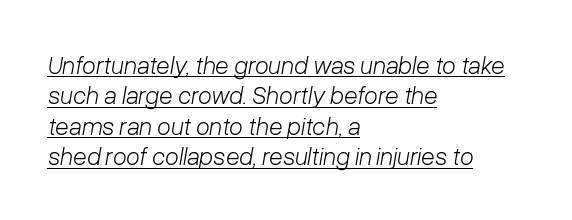
{"italic": "yes", "lean": "right", "slant_degrees": 10, "bold": "no", "underline": "yes", "align": "left", "line_spacing_ratio": 1.22, "letter_spacing": "normal", "letter_spacing_em": 0.0, "glyph_px": 25}
